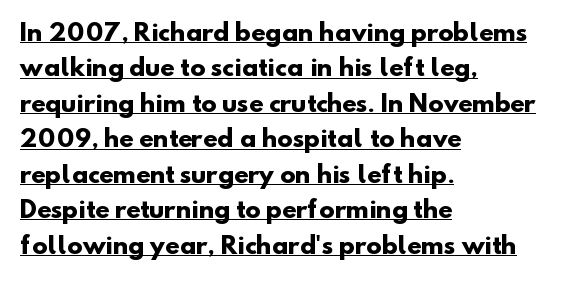
This is underlined copy, the kind a proofreader might mark for attention. Does the copy run flush right? No — it runs flush left. The rows are spaced the way most documents space them. No extra tracking has been applied to these lines. The glyphs have the mass of a bold cut.
